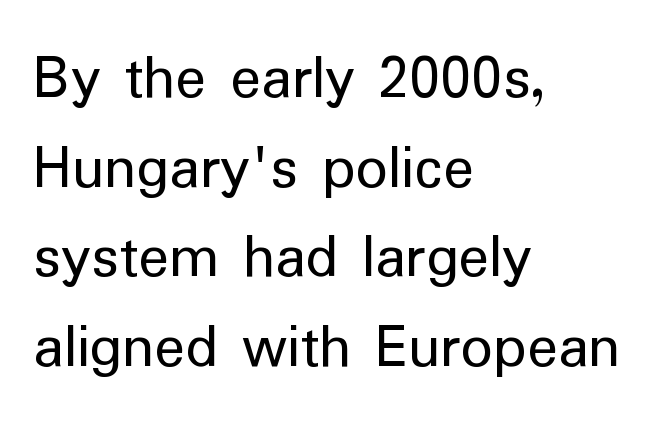
{"serif": "no", "italic": "no", "bold": "no", "weight": "regular", "width": "normal", "stroke_contrast": "low", "x_height": "medium", "monospaced": "no", "underline": "no", "align": "left", "line_spacing": "normal", "line_spacing_ratio": 1.4, "letter_spacing": "normal", "letter_spacing_em": 0.0, "glyph_px": 64}
